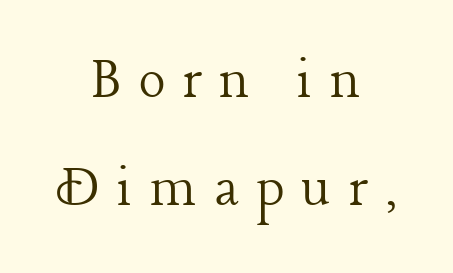
The image shows 63 px light serif type, upright; set centered, line spacing 1.71x, unusually wide letter spacing (+0.27 em), not underlined; low stroke contrast and a medium x-height.
